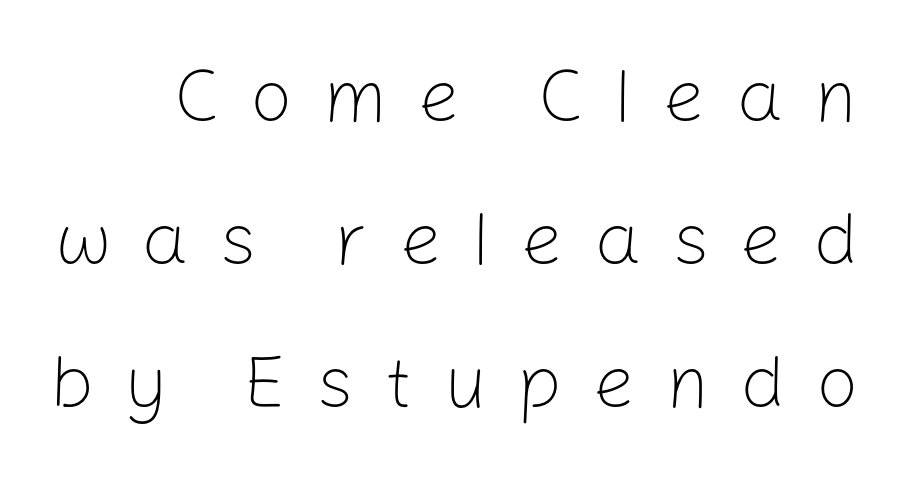
{"serif": "no", "italic": "no", "bold": "no", "weight": "light", "width": "normal", "stroke_contrast": "low", "x_height": "medium", "monospaced": "no", "underline": "no", "line_spacing": "loose", "line_spacing_ratio": 1.91, "letter_spacing": "wide", "letter_spacing_em": 0.4, "glyph_px": 75}
